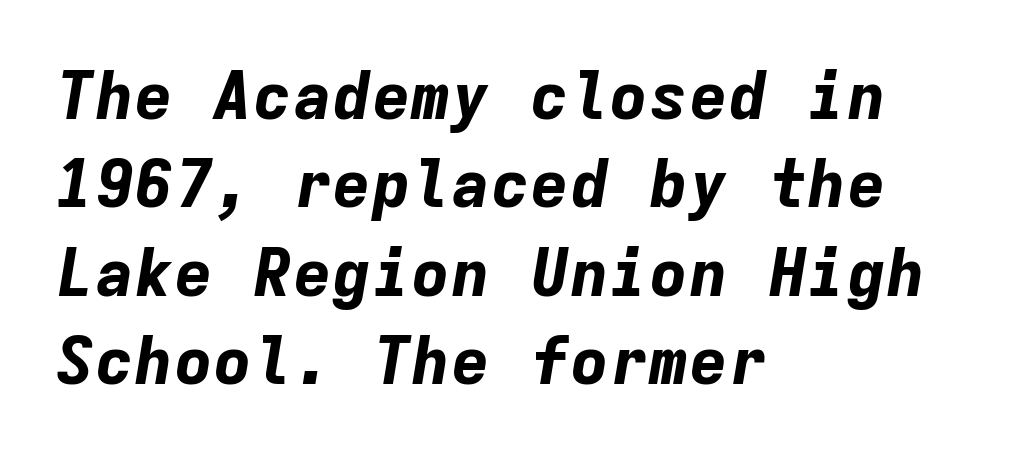
{"italic": "yes", "lean": "right", "slant_degrees": 9, "bold": "yes", "weight": "bold", "width": "normal", "stroke_contrast": "low", "x_height": "medium", "monospaced": "yes", "underline": "no", "align": "left", "line_spacing": "normal", "line_spacing_ratio": 1.34, "letter_spacing": "normal", "letter_spacing_em": 0.0, "glyph_px": 66}
